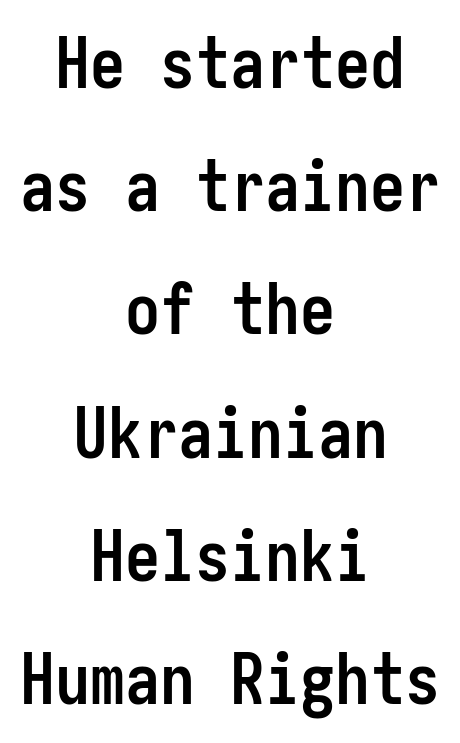
Is this a sans? Yes — the strokes have no serifs. Each row of text sits above clean, open space. Thick stems and heavy bowls — unmistakably bold. Italic? Not at all — the glyphs are vertical. The letterforms sit shoulder to shoulder at normal distance.
